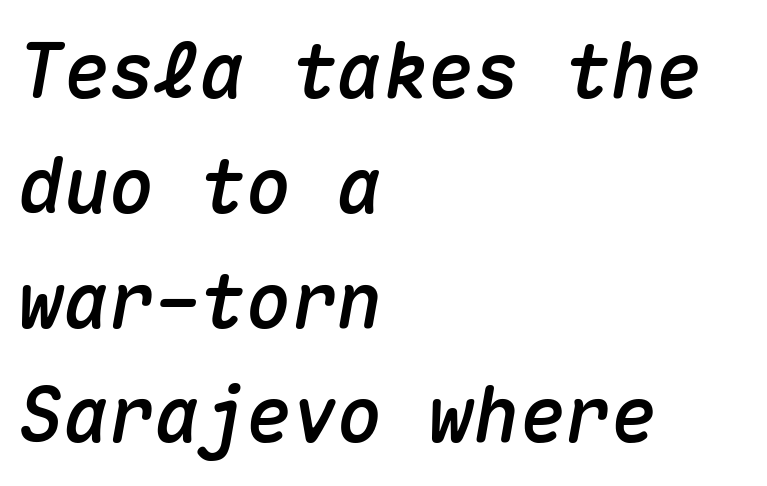
Q: Is the text italic (slanted)? A: Yes, it leans right by about 10 degrees.
Q: Is the text underlined? A: No.
Q: How is the paragraph aligned? A: Left-aligned.
Q: Is the spacing between letters normal or unusually wide? A: Normal.
Q: Is the spacing between lines tight, normal or loose? A: Normal.
Q: Width (condensed, normal, or wide)? A: Normal.
Q: Stroke contrast? A: Medium.
Q: x-height? A: Medium.
Q: Monospaced? A: Yes.
